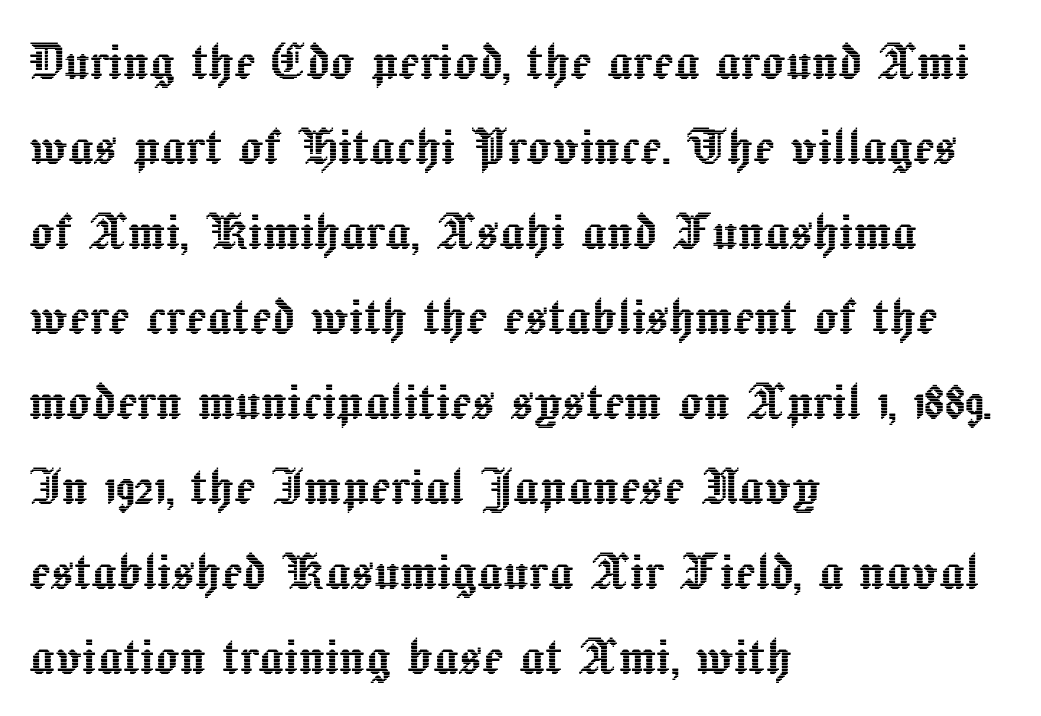
It's the straight-up-and-down kind of type. The letterforms sit shoulder to shoulder at normal distance. The rendering anchors every line to the left-hand side. A bare baseline throughout the passage.
